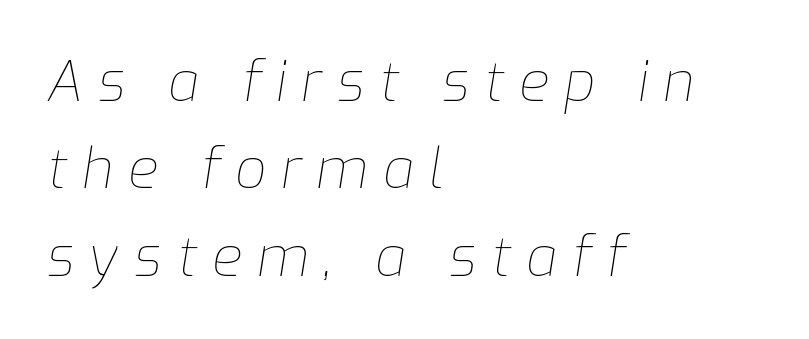
The image shows 55 px thin type, italic (leaning right); set left-aligned, normal line spacing (1.59x), unusually wide letter spacing (+0.27 em), not underlined; low stroke contrast and a medium x-height.
